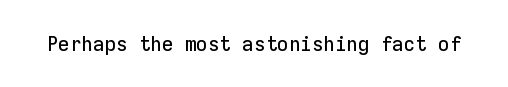
Every character sits straight up, as roman type does. The string is rendered with underlining switched off. Students, note that the glyphs here touch the page at normal intervals.
